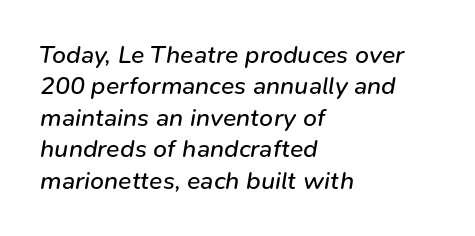
The passage shown has conventional tracking throughout. The baseline area is clear. You can tell it's italic because the verticals aren't actually vertical. Compared with typical paragraphs, the rows here are spaced about the same.
